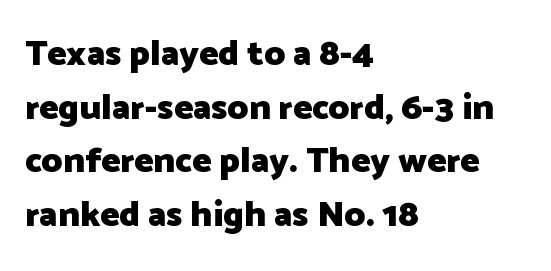
Nope, no serifs anywhere on these letters. Any mark beneath the type? The region is blank. In CSS terms this would be text-align: left. A full-strength bold gives these letters their thick strokes. The rendering uses natural spacing where letterforms have individual widths.
